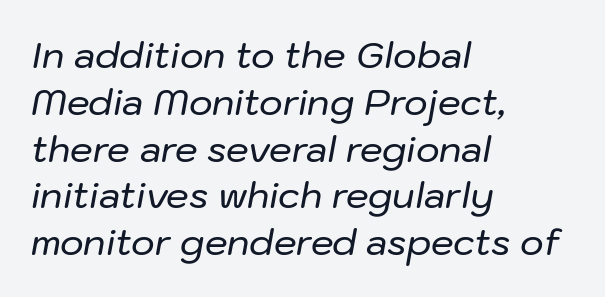
Q: Is the text italic (slanted)? A: Yes, it leans right by about 10 degrees.
Q: Is the text underlined? A: No.
Q: How is the paragraph aligned? A: Left-aligned.
Q: Is the spacing between letters normal or unusually wide? A: Normal.
Q: Is the spacing between lines tight, normal or loose? A: Normal.
Q: Width (condensed, normal, or wide)? A: Normal.
Q: Stroke contrast? A: Low.
Q: x-height? A: Medium.
Q: Monospaced? A: No.
